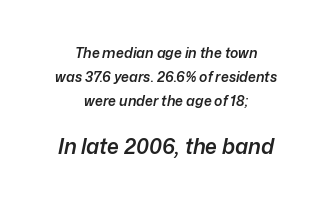
Just letters on the line, the space beneath them empty. Default kerning and tracking; the words read as compact shapes. Typesetter's note: demi weight, one step under bold. The second block has been scaled up relative to the first.
